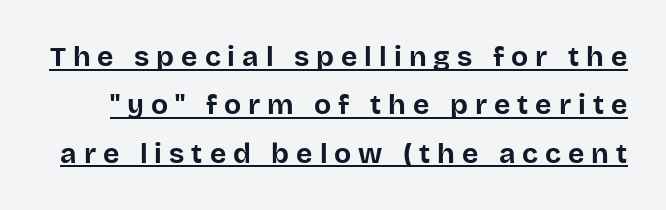
Notice how a bar underscores the lettering throughout. Thick stems and heavy bowls — unmistakably bold. The face used here is proportionally spaced, like ordinary book or web type. These lines were composed using upright roman letters. The font family rendered here belongs to the sans-serif group.
